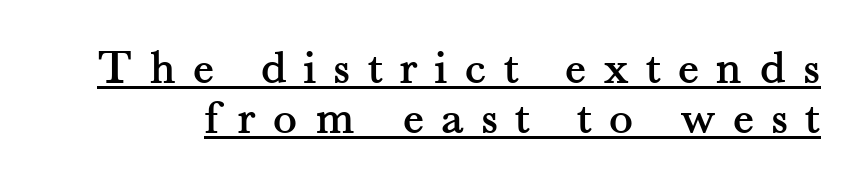
Successive baselines arrive quickly, one right under another. The face used here is proportionally spaced, like ordinary book or web type. I'd call this a serif setting — the letters wear small feet. Is there any slant? The stems are plumb.
